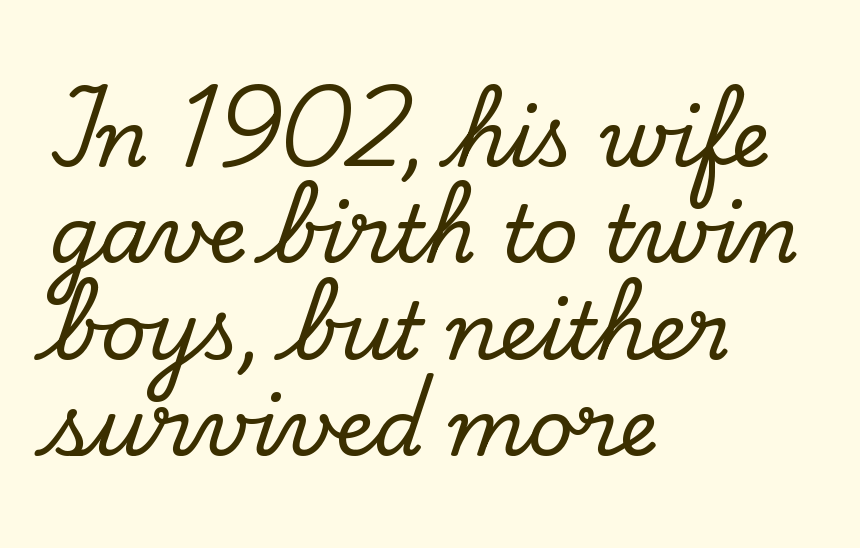
Notice how the passage keeps a crisp vertical edge on the left only. The passage shown has conventional tracking throughout. Type style note: has serifs. The face used here is proportionally spaced, like ordinary book or web type. Only glyphs here, with clear space below each row.
